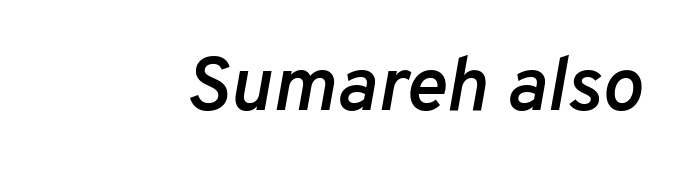
{"italic": "yes", "lean": "right", "slant_degrees": 10, "bold": "semi", "weight": "semibold", "width": "normal", "stroke_contrast": "low", "x_height": "medium", "monospaced": "no", "underline": "no", "letter_spacing": "normal", "letter_spacing_em": 0.0, "glyph_px": 77}
